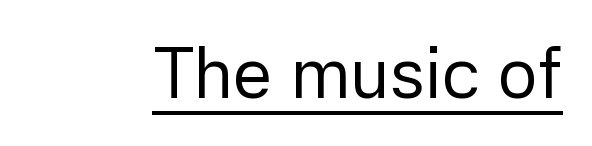
The image shows 71 px regular-weight sans-serif type, upright; set normal letter spacing, underlined; low stroke contrast and a medium x-height.
